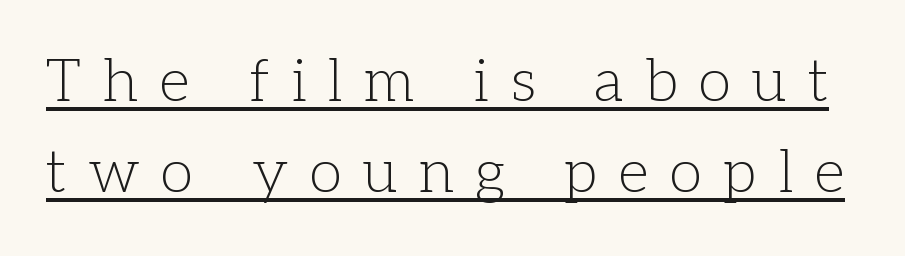
The image shows 60 px light serif type, upright; set normal line spacing (1.51x), unusually wide letter spacing (+0.36 em), underlined; low stroke contrast and a medium x-height.
